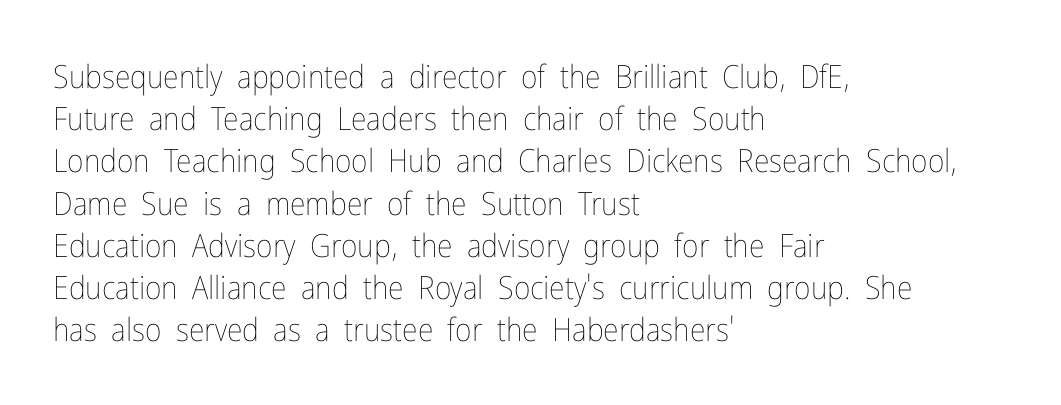
The image shows 32 px thin, condensed type, upright; set left-aligned, normal line spacing (1.32x), normal letter spacing, not underlined; low stroke contrast and a medium x-height.
